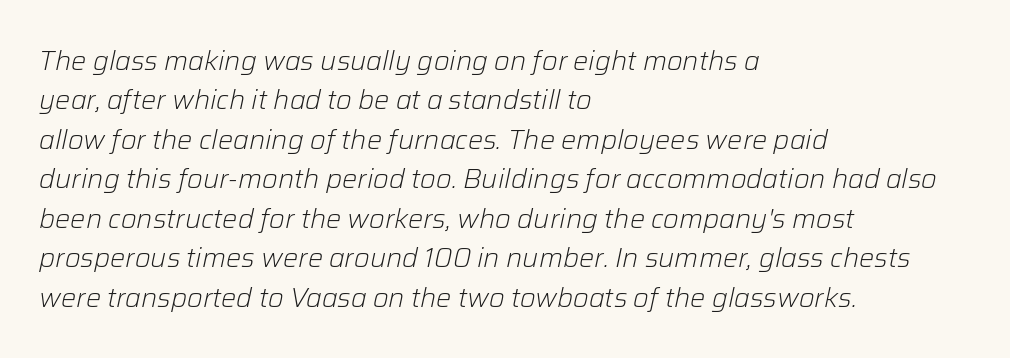
Q: Is the text bold? A: No.
Q: Is the text italic (slanted)? A: Yes, it leans right by about 12 degrees.
Q: Is the text underlined? A: No.
Q: How is the paragraph aligned? A: Left-aligned.
Q: Is the spacing between letters normal or unusually wide? A: Normal.
Q: Is the spacing between lines tight, normal or loose? A: Normal.
